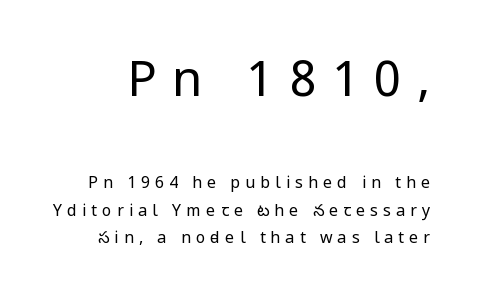
Q: Is the text bold? A: No.
Q: Is the text italic (slanted)? A: No, it is upright.
Q: Is the typeface a serif or a sans-serif typeface? A: Sans-serif.
Q: Is the text underlined? A: No.
Q: Is the spacing between letters normal or unusually wide? A: Unusually wide.
Q: Is the spacing between lines tight, normal or loose? A: Normal.
Q: Which block of text is set in a larger size, the first (top) or the second (bottom)? A: The first (top) one.
Q: Width (condensed, normal, or wide)? A: Condensed.
Q: Stroke contrast? A: Low.
Q: x-height? A: Large.
Q: Monospaced? A: No.
